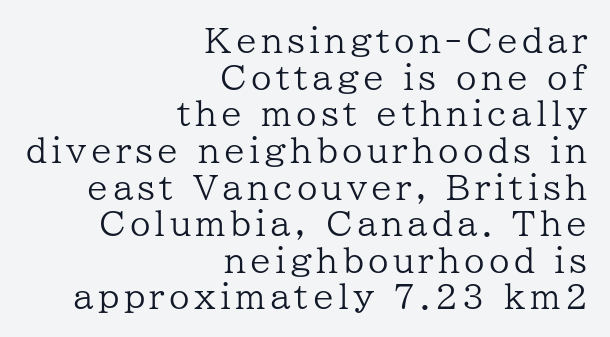
Do the characters align in a grid? No, the font is proportional. The lines are packed closely together with very little leading. The gap between lines stays unmarked. Stroke thickness stays within the range of a standard reading face or lighter.
